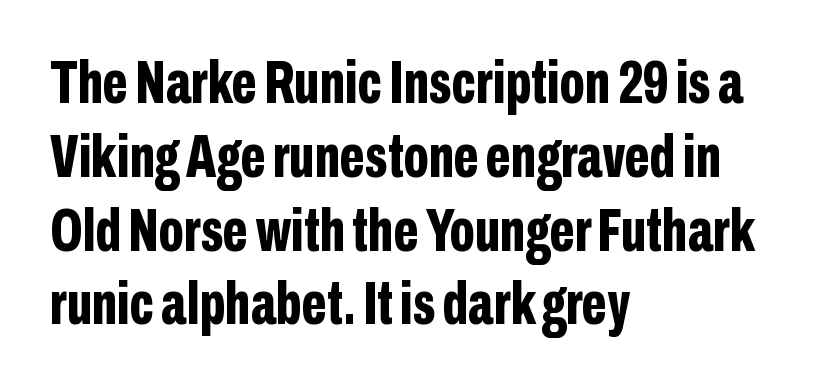
The image shows 60 px bold, condensed sans-serif type, upright; set left-aligned, line spacing 1.23x, normal letter spacing, not underlined; low stroke contrast and a medium x-height.
